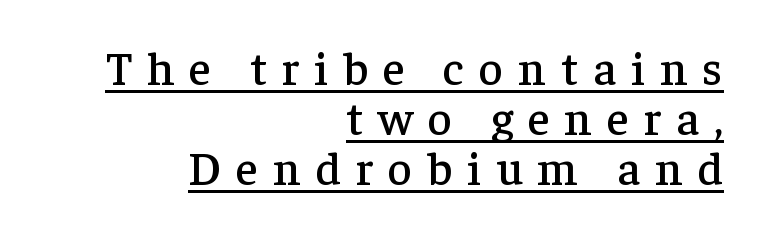
A baseline rule has been typeset under these characters. Every row of glyphs terminates at an identical x-position on the right. Is the letter spacing exaggerated? Yes — the characters are pushed far apart. Designer's note — italics off, roman on.
